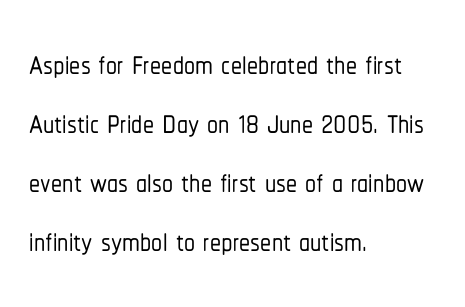
Q: Is the text italic (slanted)? A: No, it is upright.
Q: Is the typeface a serif or a sans-serif typeface? A: Sans-serif.
Q: Is the text underlined? A: No.
Q: How is the paragraph aligned? A: Left-aligned.
Q: Is the spacing between letters normal or unusually wide? A: Normal.
Q: Is the spacing between lines tight, normal or loose? A: Normal.
Q: Width (condensed, normal, or wide)? A: Condensed.
Q: Stroke contrast? A: Low.
Q: x-height? A: Medium.
Q: Monospaced? A: No.
